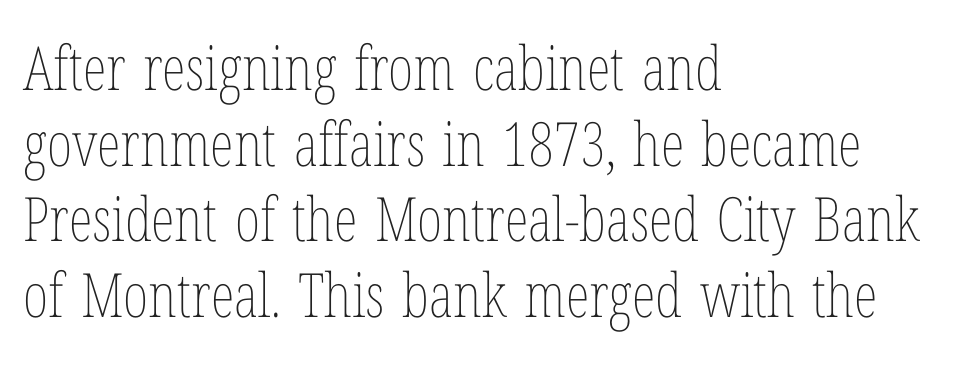
{"italic": "no", "bold": "no", "weight": "thin", "width": "condensed", "stroke_contrast": "low", "x_height": "medium", "monospaced": "no", "underline": "no", "align": "left", "line_spacing_ratio": 1.24, "letter_spacing": "normal", "letter_spacing_em": 0.0, "glyph_px": 61}
